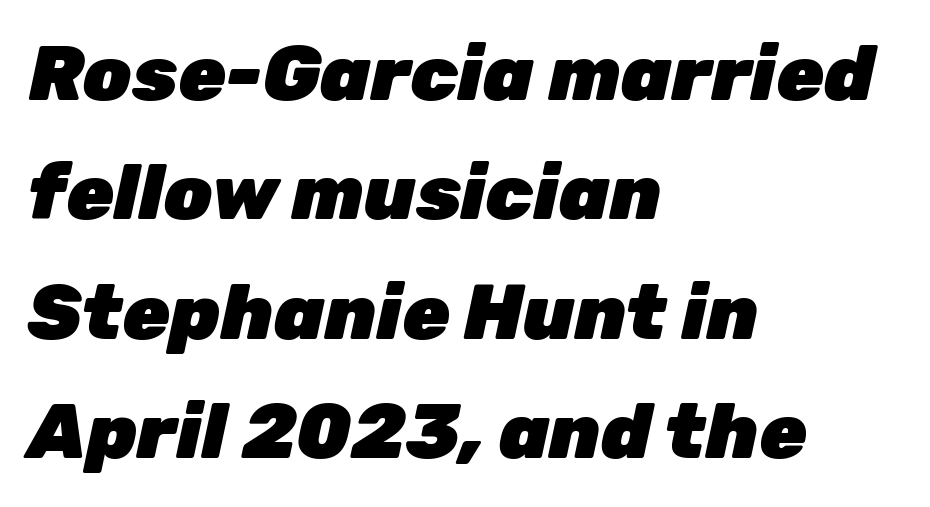
The image shows 77 px heavy type, italic (leaning right); set left-aligned, normal line spacing (1.55x), normal letter spacing, not underlined; low stroke contrast and a medium x-height.
